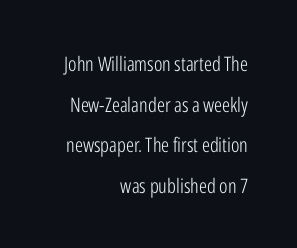
A typesetter would call this zero additional tracking. Line ends are locked; line starts wander. Posture: straight, roman, zero tilt. Weight: in the light-to-regular range.
